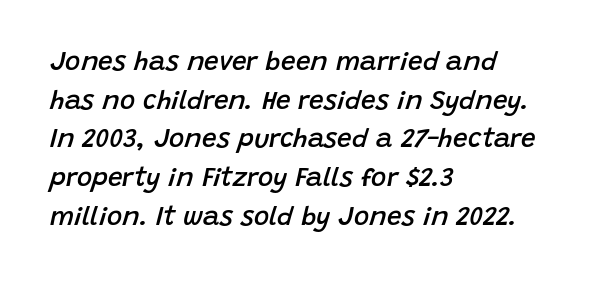
Q: Is the text bold? A: Semi-bold.
Q: Is the text italic (slanted)? A: Yes, it leans right by about 15 degrees.
Q: Is the text underlined? A: No.
Q: How is the paragraph aligned? A: Left-aligned.
Q: Is the spacing between letters normal or unusually wide? A: Normal.
Q: Is the spacing between lines tight, normal or loose? A: Normal.
